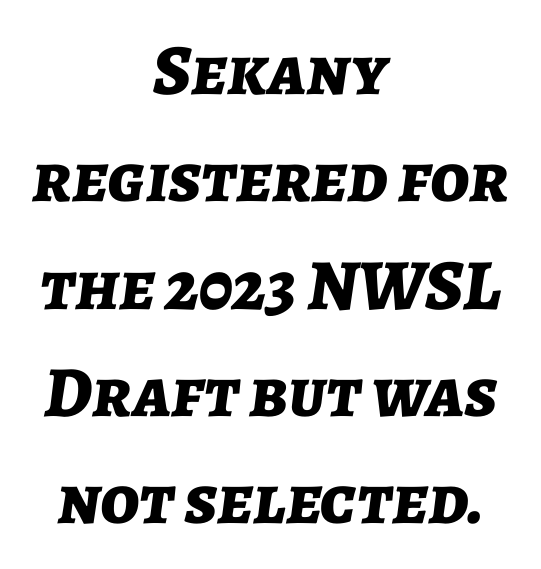
Q: Is the text bold? A: Yes.
Q: Is the text italic (slanted)? A: Yes, it leans right by about 7 degrees.
Q: Is the text underlined? A: No.
Q: How is the paragraph aligned? A: Centered.
Q: Is the spacing between letters normal or unusually wide? A: Normal.
Q: Is the spacing between lines tight, normal or loose? A: Normal.
Q: Width (condensed, normal, or wide)? A: Normal.
Q: Stroke contrast? A: Low.
Q: x-height? A: Medium.
Q: Monospaced? A: No.
